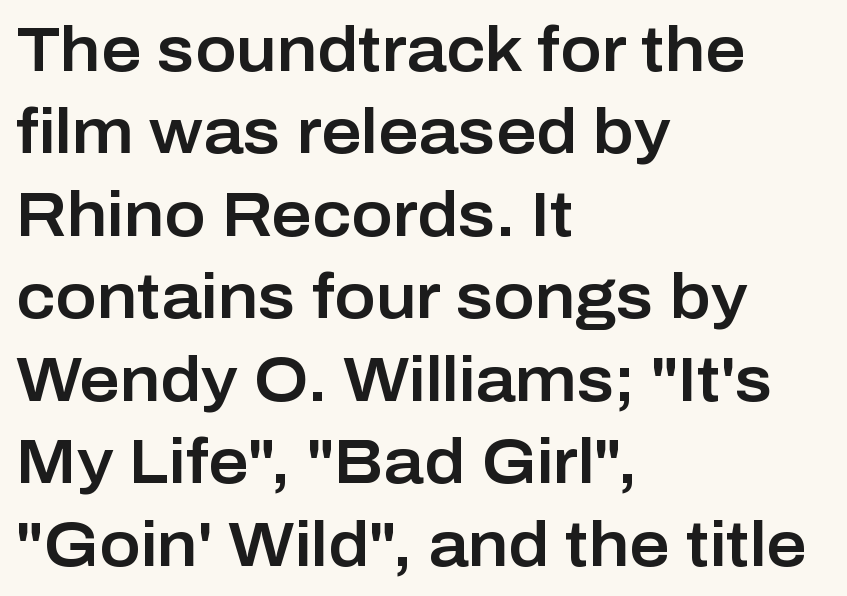
Do the characters align in a grid? No, the font is proportional. The letters stand upright; this is a roman face. Summary of vertical rhythm: regular, with standard interline spacing. Note: no serifs on the glyphs. Standard letterfit; no display-style spreading of the glyphs. Compared with a centered layout, this one pins lines to the left instead.
